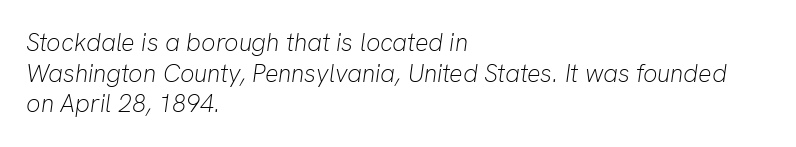
Q: Is the text bold? A: No.
Q: Is the text italic (slanted)? A: Yes, it leans right by about 8 degrees.
Q: Is the text underlined? A: No.
Q: How is the paragraph aligned? A: Left-aligned.
Q: Is the spacing between letters normal or unusually wide? A: Normal.
